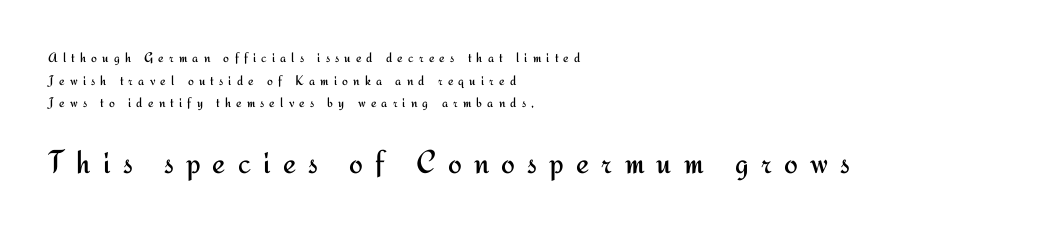
The rendering uses natural spacing where letterforms have individual widths. This is roman type, the default non-slanted kind. You can tell from the bare stems that sans-serif type was used. Of the two passages, the one underneath uses the larger point size.
